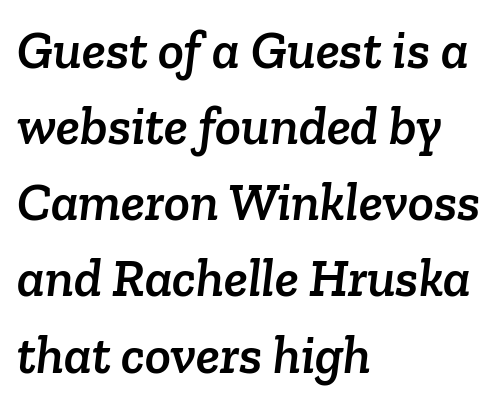
Q: Is the typeface a serif or a sans-serif typeface? A: Serif.
Q: Is the text underlined? A: No.
Q: How is the paragraph aligned? A: Left-aligned.
Q: Is the spacing between letters normal or unusually wide? A: Normal.
Q: Is the spacing between lines tight, normal or loose? A: Normal.
Q: Width (condensed, normal, or wide)? A: Normal.
Q: Stroke contrast? A: Low.
Q: x-height? A: Medium.
Q: Monospaced? A: No.
